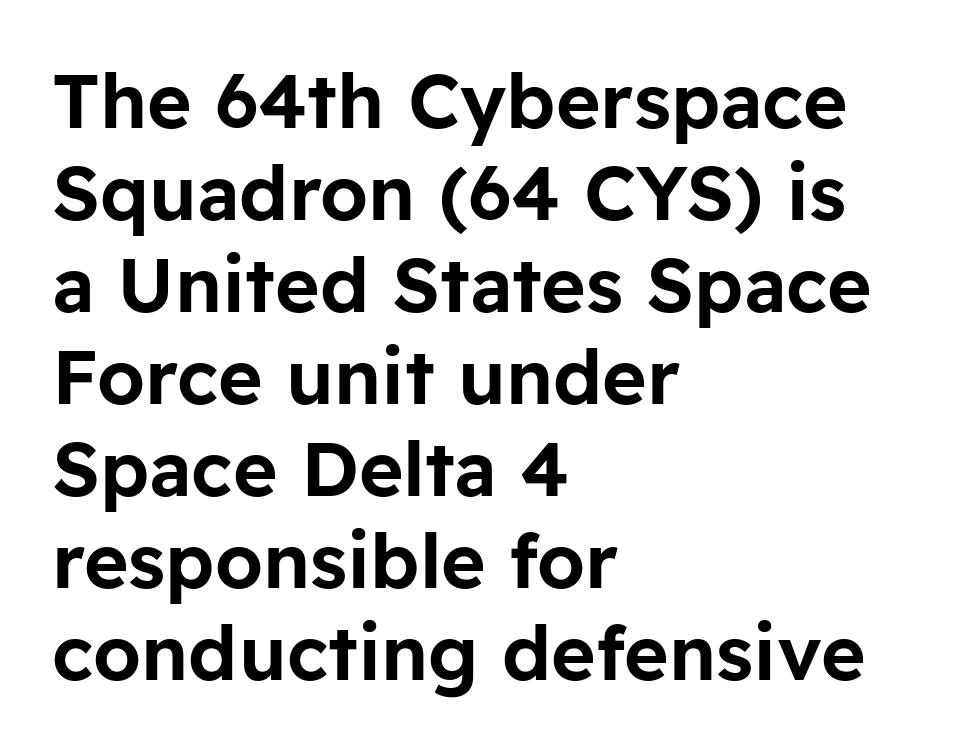
{"serif": "no", "italic": "no", "width": "normal", "stroke_contrast": "low", "x_height": "medium", "monospaced": "no", "underline": "no", "align": "left", "line_spacing_ratio": 1.21, "letter_spacing": "normal", "letter_spacing_em": 0.0, "glyph_px": 76}
